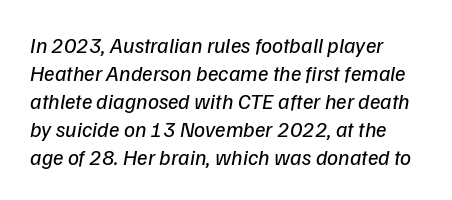
The image shows 22 px text type, italic (leaning right); set normal line spacing (1.27x), normal letter spacing, not underlined.
